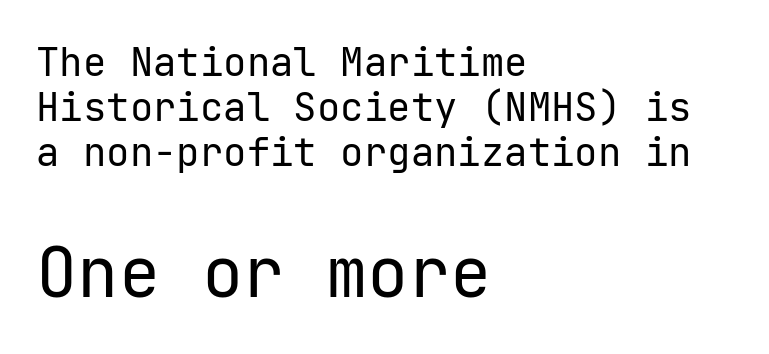
The image shows 69 px regular-weight sans-serif type, upright; set left-aligned, tight line spacing (1.15x), normal letter spacing, not underlined; the second (bottom) block is 1.77x larger; low stroke contrast and a medium x-height.
